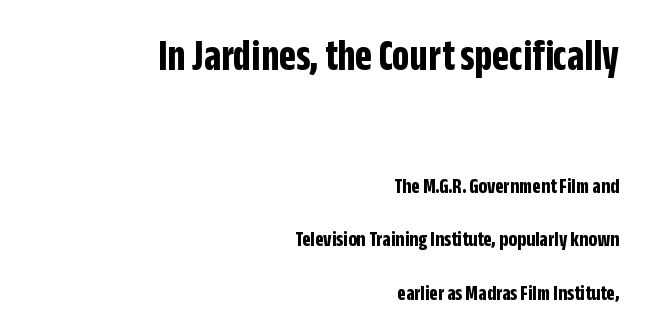
Q: Is the text bold? A: Yes.
Q: Is the text italic (slanted)? A: No, it is upright.
Q: Is the typeface a serif or a sans-serif typeface? A: Sans-serif.
Q: Is the text underlined? A: No.
Q: How is the paragraph aligned? A: Right-aligned.
Q: Is the spacing between letters normal or unusually wide? A: Normal.
Q: Is the spacing between lines tight, normal or loose? A: Loose.
Q: Which block of text is set in a larger size, the first (top) or the second (bottom)? A: The first (top) one.
Q: Width (condensed, normal, or wide)? A: Condensed.
Q: Stroke contrast? A: Low.
Q: x-height? A: Large.
Q: Monospaced? A: No.
